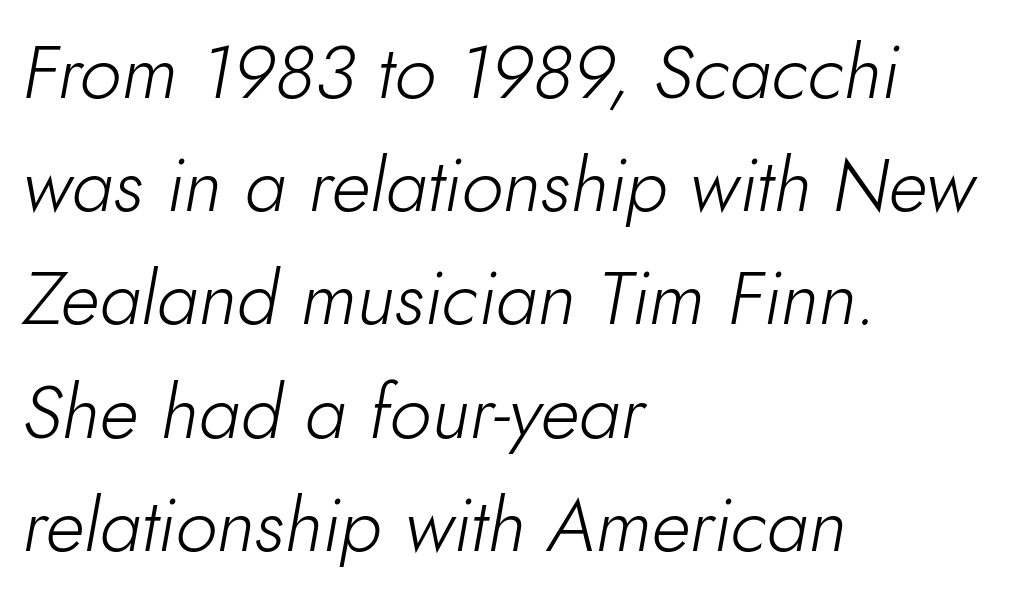
Tall strokes in this sample are angled rather than plumb. No extra tracking has been applied to these lines. These lines sit exactly where default settings would place them. A student would call this left alignment; a typographer would say flush left, rag right. Note the varied advance widths — an 'i' is clearly narrower than an 'm'.
